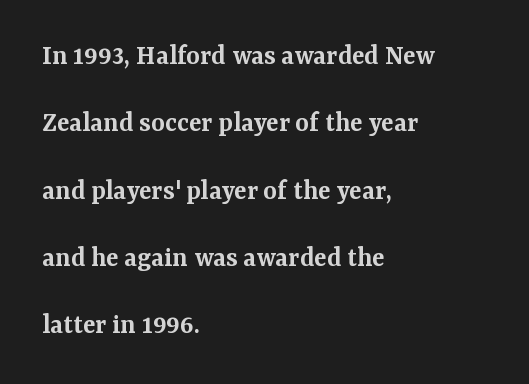
Q: Is the text bold? A: Semi-bold.
Q: Is the text italic (slanted)? A: No, it is upright.
Q: Is the typeface a serif or a sans-serif typeface? A: Serif.
Q: Is the text underlined? A: No.
Q: How is the paragraph aligned? A: Left-aligned.
Q: Is the spacing between letters normal or unusually wide? A: Normal.
Q: Is the spacing between lines tight, normal or loose? A: Loose.
Q: Width (condensed, normal, or wide)? A: Normal.
Q: Stroke contrast? A: Medium.
Q: x-height? A: Medium.
Q: Monospaced? A: No.
